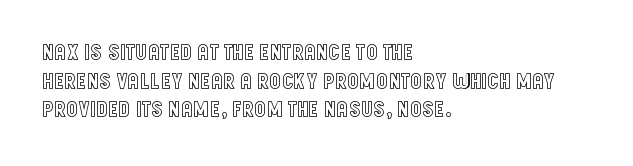
{"italic": "no", "underline": "no", "align": "left", "line_spacing": "normal", "line_spacing_ratio": 1.25, "letter_spacing": "normal", "letter_spacing_em": 0.0, "glyph_px": 23}
